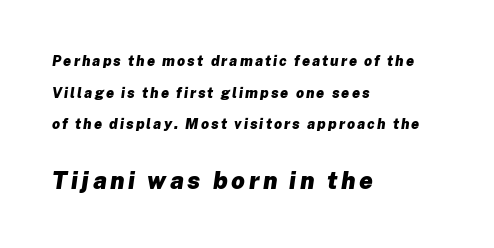
Q: Is the text bold? A: Yes.
Q: Is the text italic (slanted)? A: Yes, it leans right by about 8 degrees.
Q: Is the text underlined? A: No.
Q: How is the paragraph aligned? A: Left-aligned.
Q: Is the spacing between lines tight, normal or loose? A: Loose.
Q: Which block of text is set in a larger size, the first (top) or the second (bottom)? A: The second (bottom) one.
